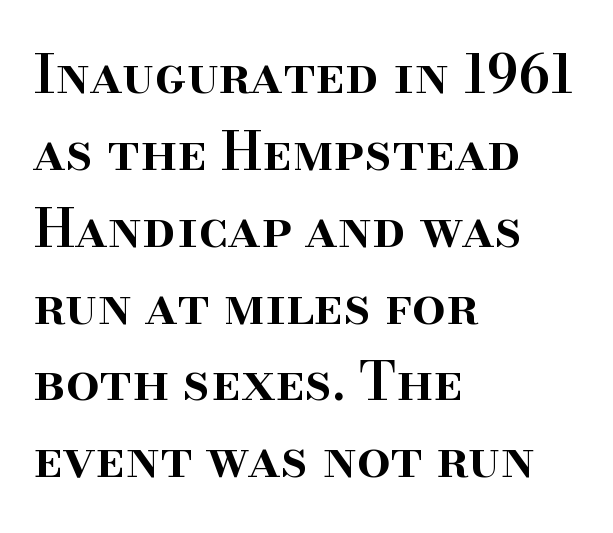
Normally led — the rows are evenly, conventionally spaced. The space directly below the letters is spotless. The face used here is proportionally spaced, like ordinary book or web type. A serif font was chosen for this passage. A typesetter would mark this as roman, not italic. Reading down the block, your eye returns to a fixed left position each line.
